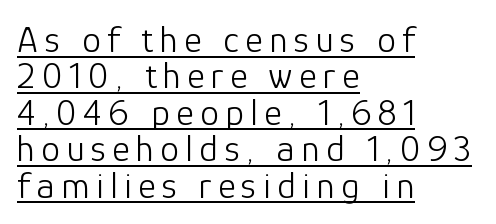
Is the block centered? No — it sits flush against the left margin. Leading is clearly below the norm, producing a dense column. What kind of face is this? One without serifs — a sans. This rendering features underlined lettering. No italicization has been applied; the sample stays upright. Ink coverage per letter is moderate at most.
